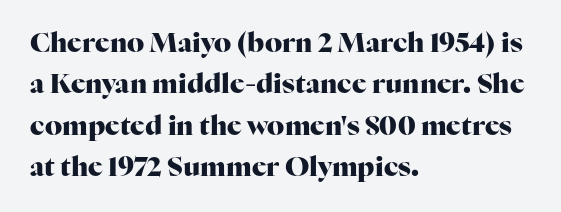
{"italic": "no", "bold": "yes", "underline": "no", "align": "left", "line_spacing": "normal", "line_spacing_ratio": 1.53, "letter_spacing": "normal", "letter_spacing_em": 0.0, "glyph_px": 27}
